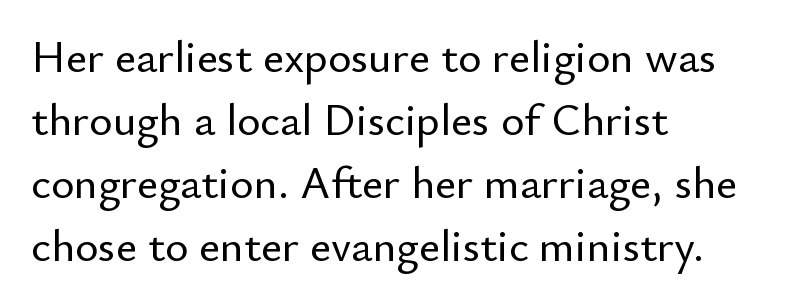
Examine the stroke ends and you'll find no serifs. Unmarked baselines from the first word to the last. The letters advance in unequal steps, a hallmark of proportional type. The paragraph has a hard left edge and a soft right edge. Characters remain perfectly vertical along every line. One glance says typical: line gaps are just what's usual.
